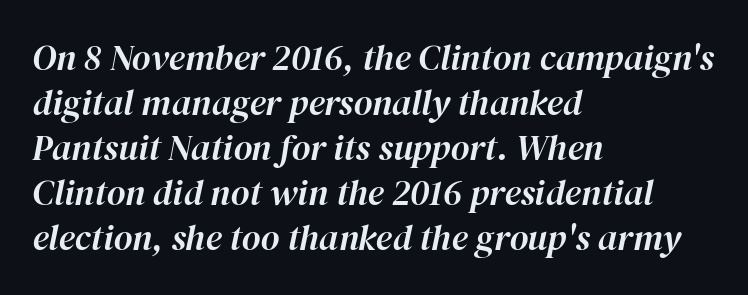
The image shows 36 px text type, italic (leaning right); set left-aligned, normal line spacing (1.25x), normal letter spacing, not underlined; high stroke contrast and a medium x-height.
